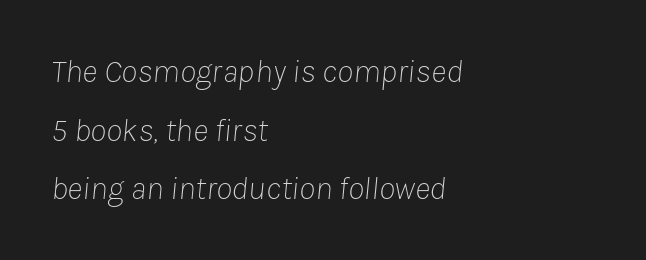
Underlining? Definitely not there. This sample has the flowing, uneven cadence of proportional lettering. Stem width sits at or under what a default text font uses. The face used here is rendered with its standard letterfit. Alignment: flush left. Compared with ordinary roman type, these characters are visibly tilted.
